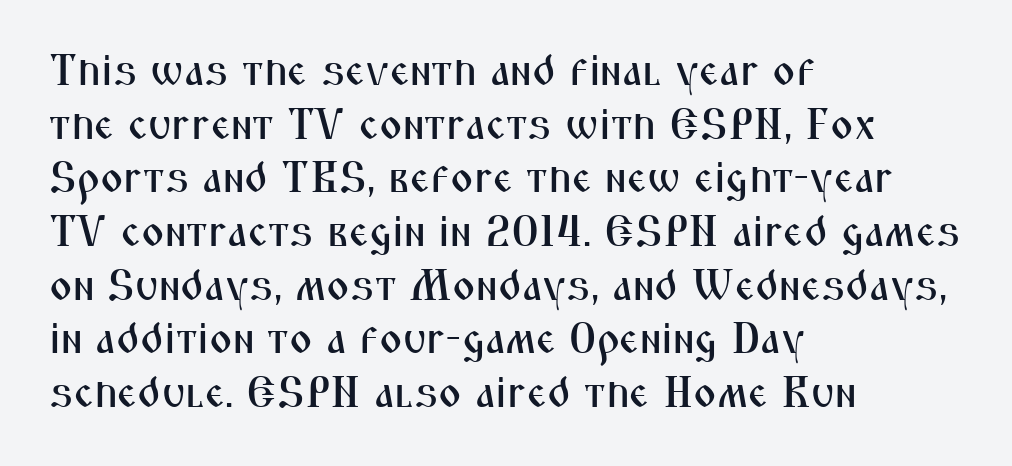
Q: Is the text italic (slanted)? A: No, it is upright.
Q: Is the typeface a serif or a sans-serif typeface? A: Sans-serif.
Q: Is the text underlined? A: No.
Q: How is the paragraph aligned? A: Left-aligned.
Q: Is the spacing between letters normal or unusually wide? A: Normal.
Q: Width (condensed, normal, or wide)? A: Condensed.
Q: Stroke contrast? A: Medium.
Q: x-height? A: Medium.
Q: Monospaced? A: No.
